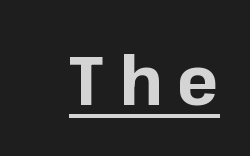
Has an underline been added? It has. The line texture is sparse and dotted thanks to wide tracking. The face used here is a sans, in the tradition of grotesques and geometrics. Students, this is bold: see how much ink each stroke carries. Posture: upright roman.
